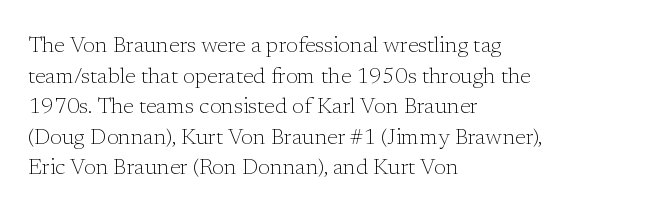
Q: Is the text bold? A: No.
Q: Is the text italic (slanted)? A: No, it is upright.
Q: Is the text underlined? A: No.
Q: How is the paragraph aligned? A: Left-aligned.
Q: Is the spacing between letters normal or unusually wide? A: Normal.
Q: Is the spacing between lines tight, normal or loose? A: Normal.
